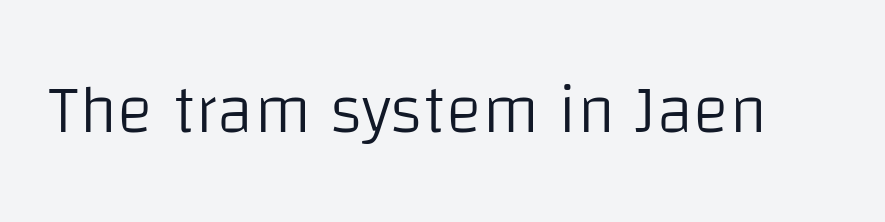
Q: Is the text bold? A: No.
Q: Is the text italic (slanted)? A: No, it is upright.
Q: Is the typeface a serif or a sans-serif typeface? A: Sans-serif.
Q: Is the text underlined? A: No.
Q: Is the spacing between letters normal or unusually wide? A: Normal.
Q: Width (condensed, normal, or wide)? A: Normal.
Q: Stroke contrast? A: Low.
Q: x-height? A: Large.
Q: Monospaced? A: No.
